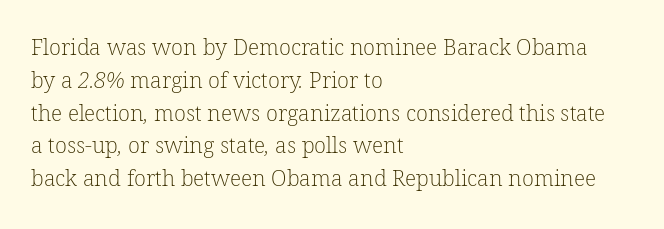
The space directly below the letters is spotless. Horizontal alignment here is leftward, the default for most running prose. This sample keeps an unexceptional amount of space between lines. Compared with typical body copy, the letter spacing here is the same. No extra ink here — the face is not bold.
